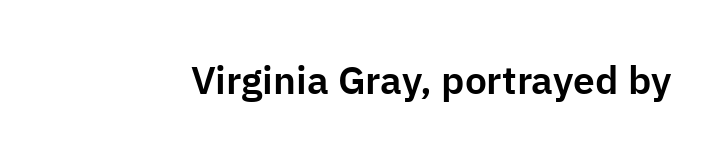
Vertical strokes here are truly vertical. Type without underlining. Here the designer chose a conventional face with non-uniform glyph widths. Font category for this specimen: sans-serif.
